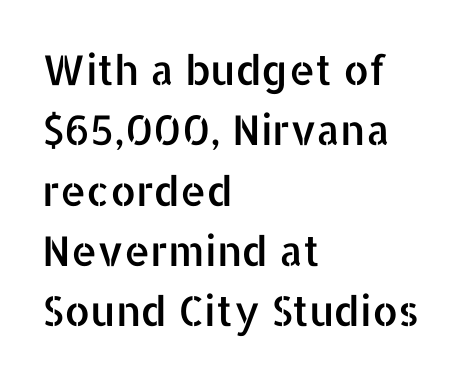
The image shows 41 px sans-serif type, upright; set left-aligned, normal line spacing (1.47x), normal letter spacing, not underlined; low stroke contrast and a medium x-height.
